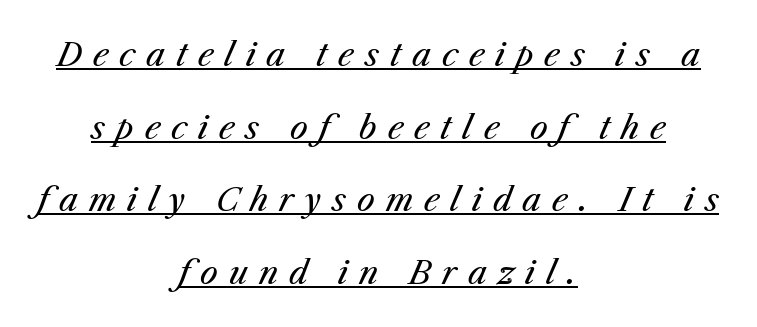
The line texture is sparse and dotted thanks to wide tracking. The passage shown is typed in a proportional face where columns would drift. There's an unmistakable incline to the writing here. Centered paragraph, ragged on both sides. Stems and bowls with no extra thickness — not bold.
